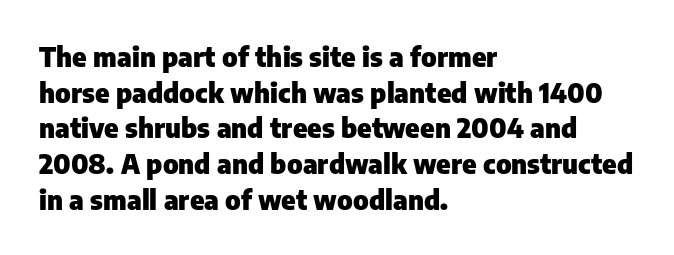
Q: Is the text bold? A: Yes.
Q: Is the text italic (slanted)? A: No, it is upright.
Q: Is the text underlined? A: No.
Q: How is the paragraph aligned? A: Left-aligned.
Q: Is the spacing between letters normal or unusually wide? A: Normal.
Q: Is the spacing between lines tight, normal or loose? A: Normal.
